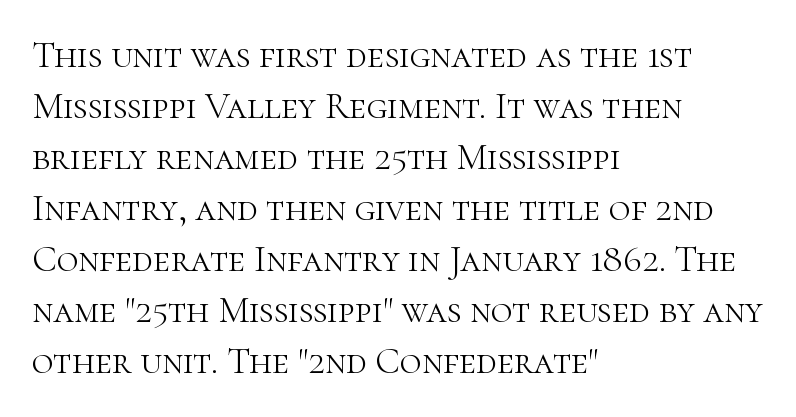
The image shows 37 px light serif type, upright; set left-aligned, normal line spacing (1.38x), normal letter spacing, not underlined; high stroke contrast and a medium x-height.
